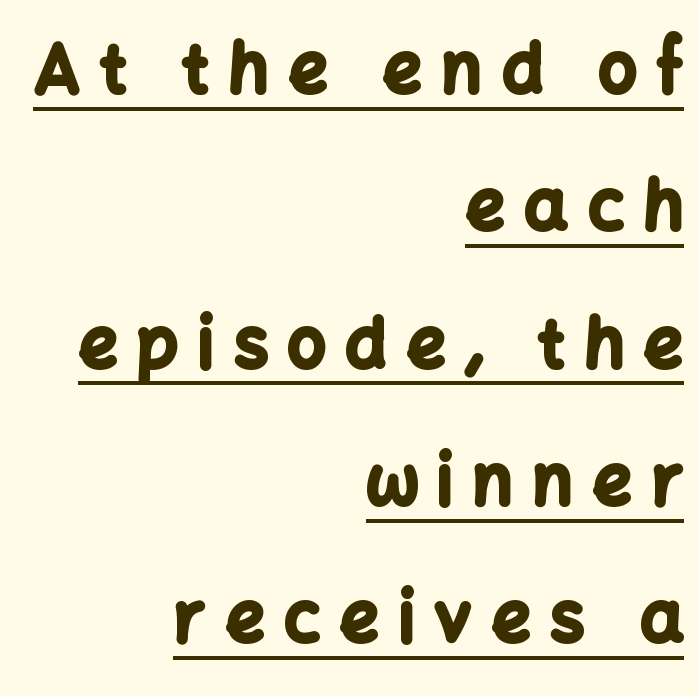
The image shows 68 px bold sans-serif type, upright; set right-aligned, loose line spacing (2.02x), unusually wide letter spacing (+0.29 em), underlined; low stroke contrast and a medium x-height.
